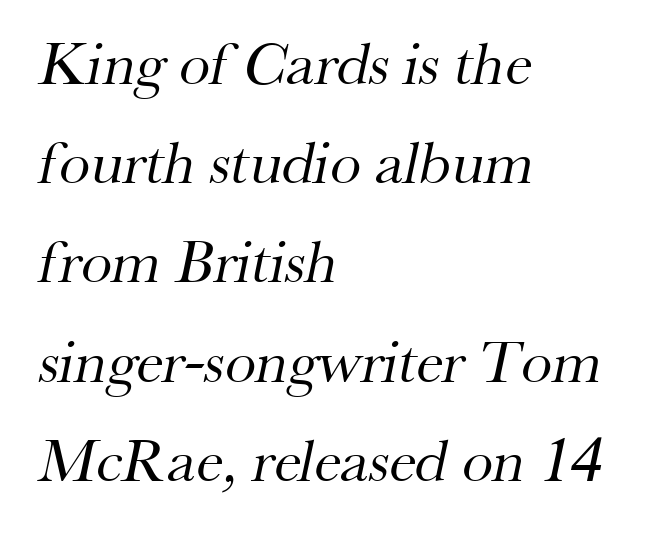
{"serif": "yes", "bold": "no", "weight": "regular", "width": "normal", "stroke_contrast": "medium", "x_height": "small", "monospaced": "no", "underline": "no", "align": "left", "line_spacing": "normal", "line_spacing_ratio": 1.6, "letter_spacing": "normal", "letter_spacing_em": 0.0, "glyph_px": 62}
